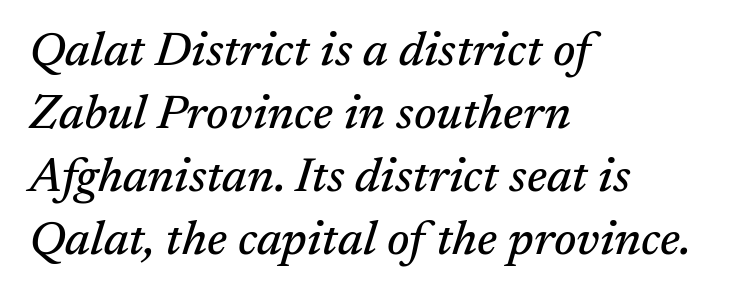
The image shows 48 px serif type, italic (leaning right); set left-aligned, normal line spacing (1.31x), normal letter spacing, not underlined; medium stroke contrast and a medium x-height.
